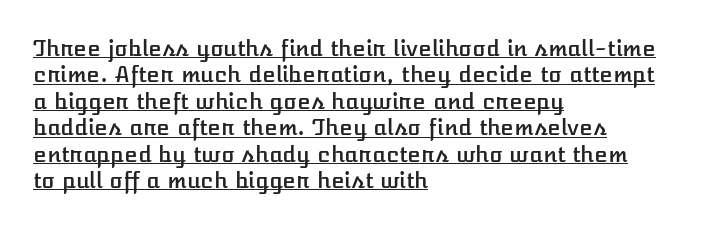
Q: Is the text italic (slanted)? A: No, it is upright.
Q: Is the text underlined? A: Yes.
Q: How is the paragraph aligned? A: Left-aligned.
Q: Is the spacing between letters normal or unusually wide? A: Normal.
